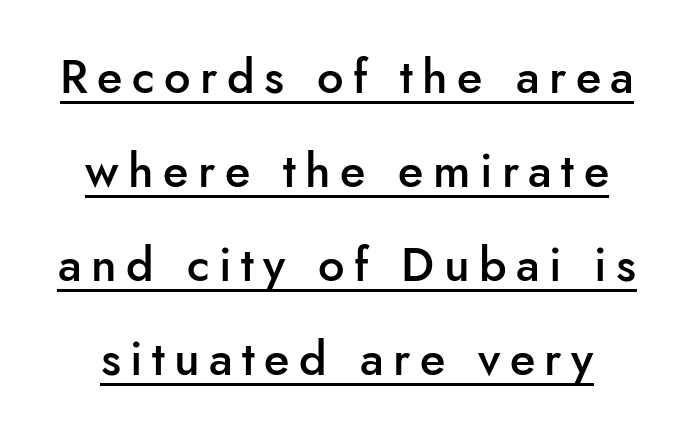
Q: Is the text bold? A: Semi-bold.
Q: Is the text italic (slanted)? A: No, it is upright.
Q: Is the typeface a serif or a sans-serif typeface? A: Sans-serif.
Q: Is the text underlined? A: Yes.
Q: Is the spacing between letters normal or unusually wide? A: Unusually wide.
Q: Is the spacing between lines tight, normal or loose? A: Loose.
Q: Width (condensed, normal, or wide)? A: Normal.
Q: Stroke contrast? A: Low.
Q: x-height? A: Small.
Q: Monospaced? A: No.
